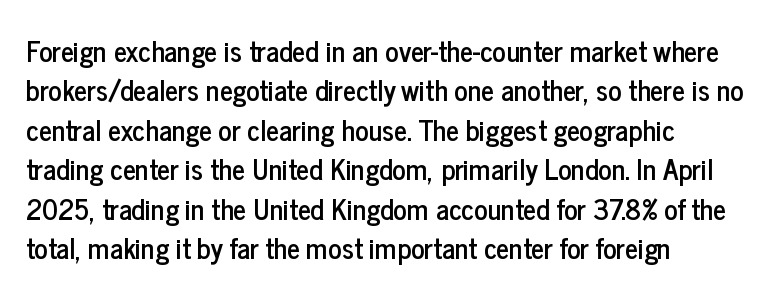
{"serif": "no", "italic": "no", "width": "condensed", "stroke_contrast": "low", "x_height": "medium", "monospaced": "no", "underline": "no", "align": "left", "line_spacing": "normal", "line_spacing_ratio": 1.41, "letter_spacing": "normal", "letter_spacing_em": 0.0, "glyph_px": 28}
